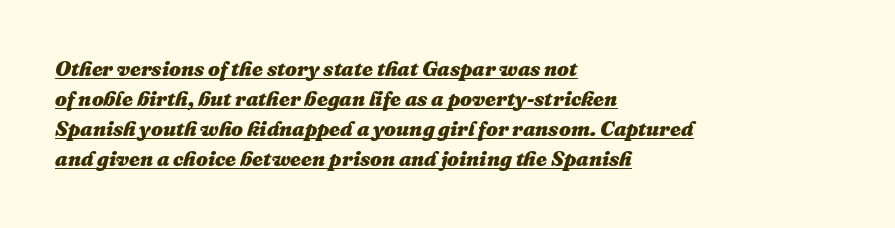
Emphasis by weight is at full strength: bold. Look at the tracking — it's just the regular setting, nothing added. Alignment: flush left. Has an underline been added? It has. When letters slant like this, we call the style italic. Regarding leading, the lines here are spaced in the standard way.
